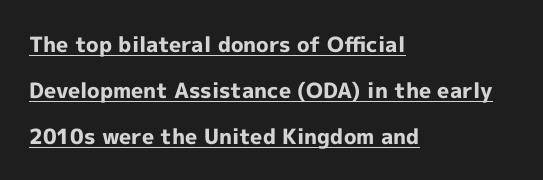
The image shows 21 px bold type, upright; set left-aligned, loose line spacing (2.19x), normal letter spacing, underlined.
